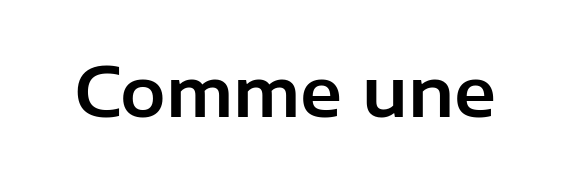
{"serif": "no", "italic": "no", "width": "normal", "stroke_contrast": "low", "x_height": "medium", "monospaced": "no", "underline": "no", "letter_spacing": "normal", "letter_spacing_em": 0.0, "glyph_px": 68}
